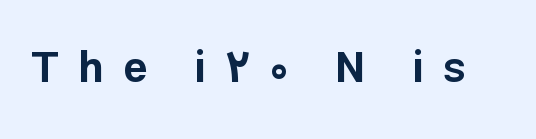
Q: Is the text bold? A: Yes.
Q: Is the text italic (slanted)? A: No, it is upright.
Q: Is the typeface a serif or a sans-serif typeface? A: Sans-serif.
Q: Is the text underlined? A: No.
Q: Is the spacing between letters normal or unusually wide? A: Unusually wide.
Q: Width (condensed, normal, or wide)? A: Normal.
Q: Stroke contrast? A: Low.
Q: x-height? A: Medium.
Q: Monospaced? A: No.
